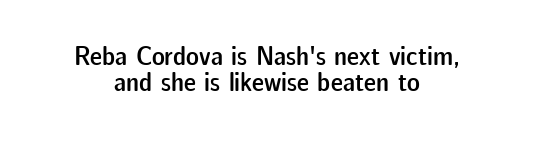
Q: Is the text bold? A: Semi-bold.
Q: Is the text italic (slanted)? A: No, it is upright.
Q: Is the text underlined? A: No.
Q: How is the paragraph aligned? A: Centered.
Q: Is the spacing between letters normal or unusually wide? A: Normal.
Q: Is the spacing between lines tight, normal or loose? A: Tight.
